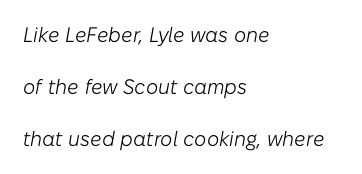
The image shows 21 px text type, italic (leaning right); set left-aligned, loose line spacing (2.48x), normal letter spacing, not underlined.
